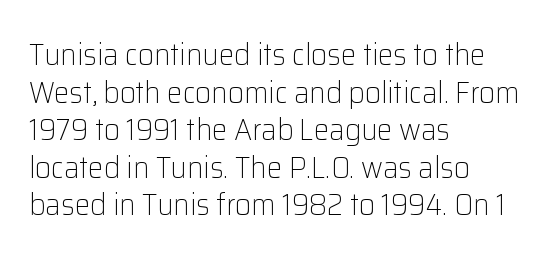
Character widths vary here, with narrow letters taking less room than wide ones. Grotesque or geometric, the face here clearly has no serifs. The strokes carry an ordinary text weight at most. Layout note: lines flush left. The glyphs are unaccompanied by any horizontal stroke below them.
